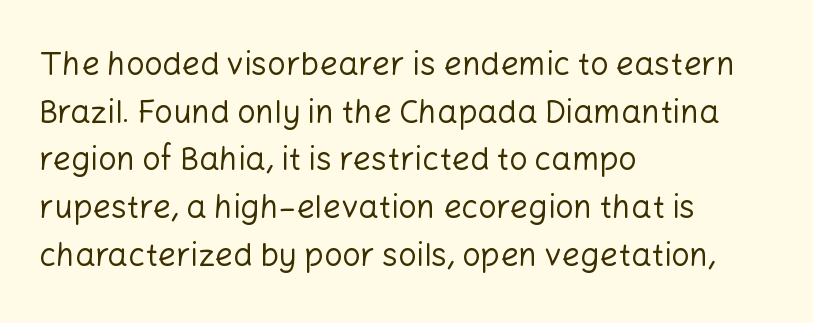
Font category for this specimen: sans-serif. Compared with a centered layout, this one pins lines to the left instead. On a weight scale, this lands at 450 or below. Descenders hang freely into open space.
